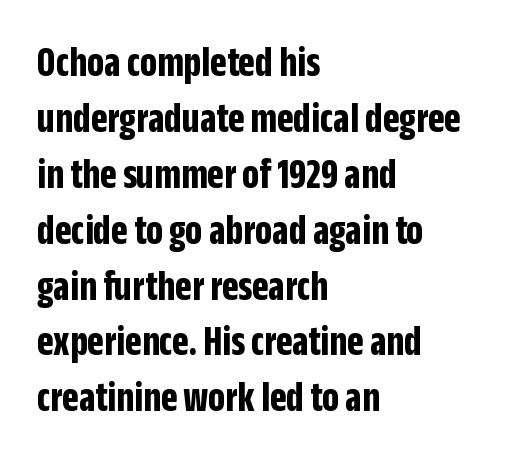
The image shows 43 px bold, condensed sans-serif type, upright; set left-aligned, normal line spacing (1.3x), normal letter spacing, not underlined; low stroke contrast and a large x-height.
